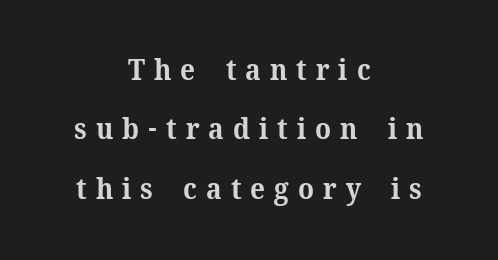
The image shows 28 px bold serif type, upright; set centered, loose line spacing (2.12x), unusually wide letter spacing (+0.32 em), not underlined; medium stroke contrast and a medium x-height.
